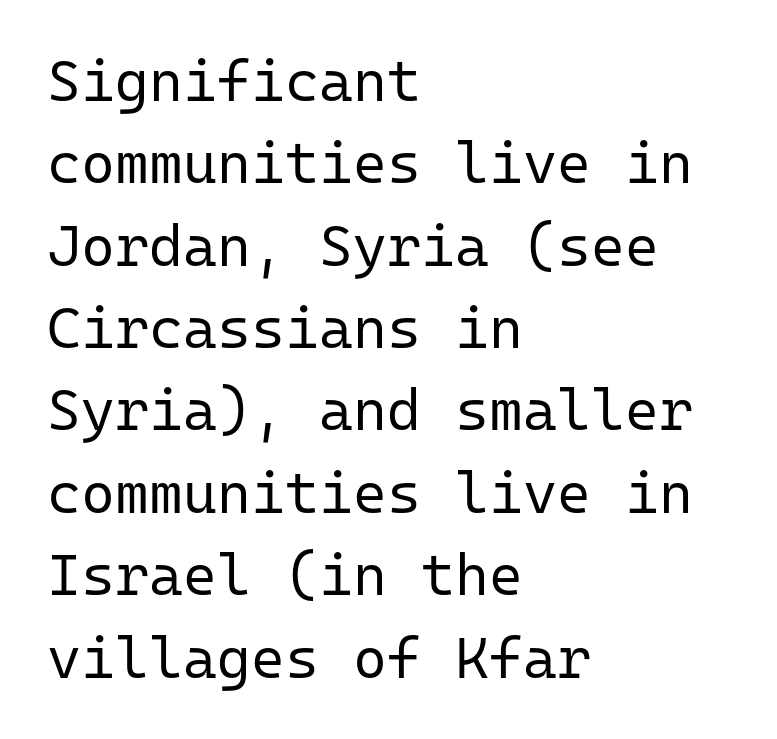
{"serif": "no", "italic": "no", "bold": "no", "weight": "regular", "width": "normal", "stroke_contrast": "low", "x_height": "medium", "monospaced": "yes", "underline": "no", "align": "left", "line_spacing": "normal", "line_spacing_ratio": 1.42, "letter_spacing": "normal", "letter_spacing_em": 0.0, "glyph_px": 58}
